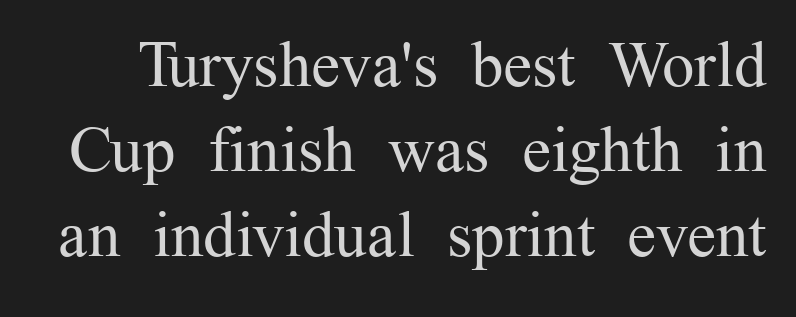
These lines are rendered in a variable-pitch font. Each row of text sits above clean, open space. Students, note that the glyphs here touch the page at normal intervals. Posture: upright roman. Font category for this specimen: serif. Leading: standard.
